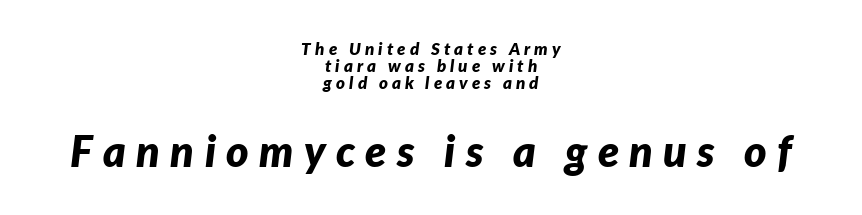
The image shows 43 px bold type, italic (leaning right); set centered, tight line spacing (1.01x), unusually wide letter spacing (+0.24 em), not underlined; the second (bottom) block is 2.53x larger; low stroke contrast and a medium x-height.
